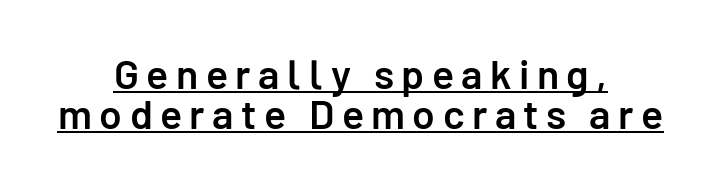
The image shows 41 px semibold sans-serif type, upright; set centered, tight line spacing (0.97x), underlined; low stroke contrast and a medium x-height.
